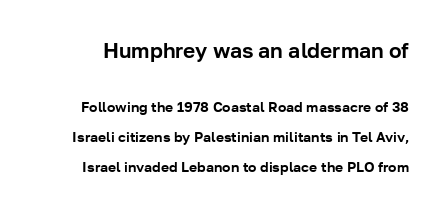
The image shows 21 px text type, upright; set loose line spacing (2.12x), normal letter spacing, not underlined; the first (top) block is 1.5x larger.
